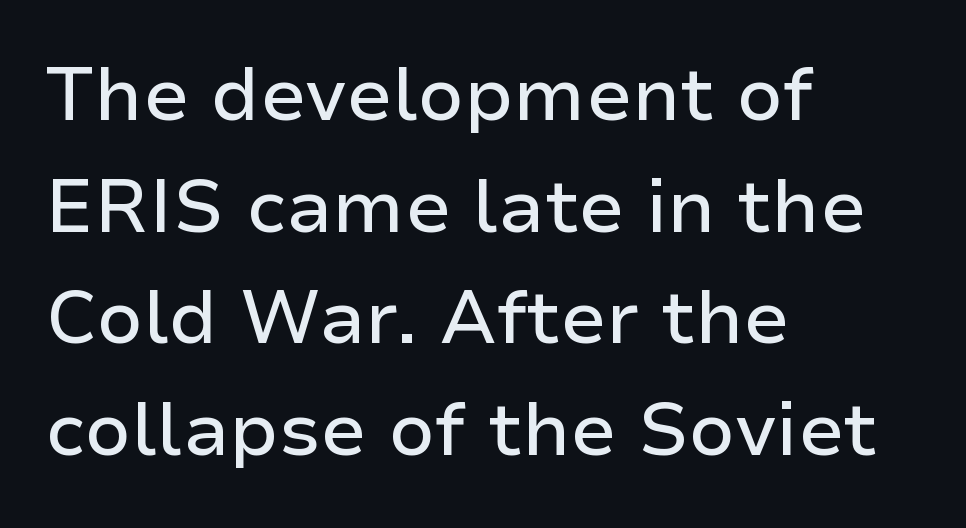
Q: Is the text italic (slanted)? A: No, it is upright.
Q: Is the typeface a serif or a sans-serif typeface? A: Sans-serif.
Q: Is the text underlined? A: No.
Q: How is the paragraph aligned? A: Left-aligned.
Q: Is the spacing between letters normal or unusually wide? A: Normal.
Q: Is the spacing between lines tight, normal or loose? A: Normal.
Q: Width (condensed, normal, or wide)? A: Normal.
Q: Stroke contrast? A: Low.
Q: x-height? A: Medium.
Q: Monospaced? A: No.
